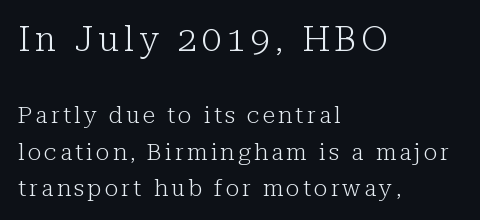
The passage shown begins with its larger block and ends with its smaller one. Each letter keeps its own natural width here, so spacing adapts to shape. Quick note: not italic, upright. Leftover space on each line is placed entirely after the last word. The passage shown is not underscored anywhere. No letter is thick-stroked: the sample isn't bold.
